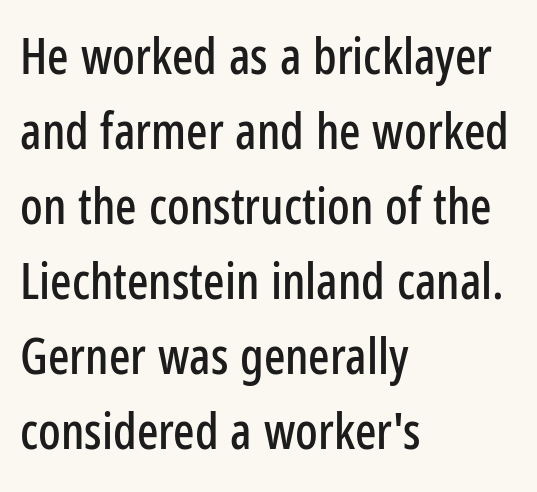
{"serif": "no", "italic": "no", "width": "condensed", "stroke_contrast": "low", "x_height": "medium", "monospaced": "no", "underline": "no", "align": "left", "line_spacing": "normal", "line_spacing_ratio": 1.5, "letter_spacing": "normal", "letter_spacing_em": 0.0, "glyph_px": 50}
